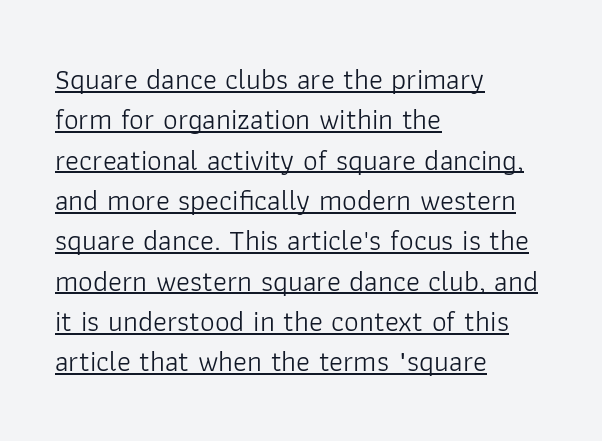
Q: Is the text bold? A: No.
Q: Is the text italic (slanted)? A: No, it is upright.
Q: Is the typeface a serif or a sans-serif typeface? A: Sans-serif.
Q: Is the text underlined? A: Yes.
Q: How is the paragraph aligned? A: Left-aligned.
Q: Is the spacing between letters normal or unusually wide? A: Normal.
Q: Is the spacing between lines tight, normal or loose? A: Normal.
Q: Width (condensed, normal, or wide)? A: Normal.
Q: Stroke contrast? A: Low.
Q: x-height? A: Medium.
Q: Monospaced? A: No.
